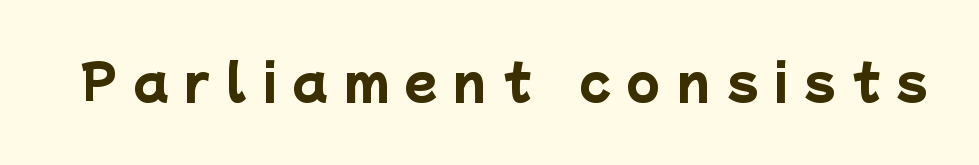
Q: Is the text bold? A: Yes.
Q: Is the typeface a serif or a sans-serif typeface? A: Sans-serif.
Q: Is the text underlined? A: No.
Q: Is the spacing between letters normal or unusually wide? A: Unusually wide.
Q: Width (condensed, normal, or wide)? A: Normal.
Q: Stroke contrast? A: Low.
Q: x-height? A: Medium.
Q: Monospaced? A: No.
